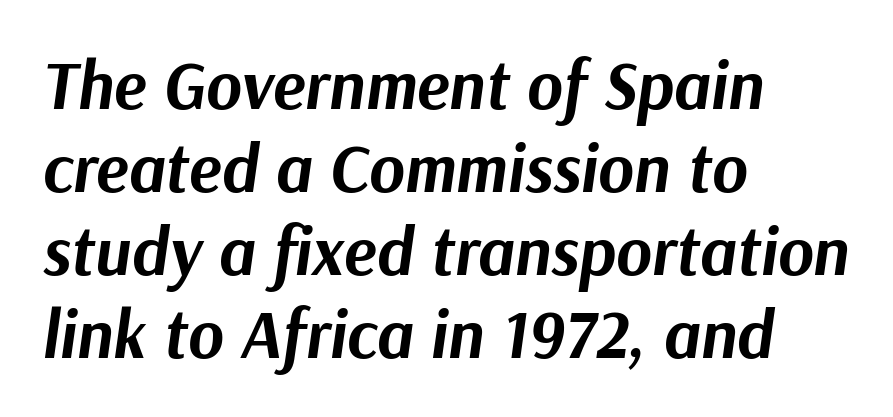
A student would call this left alignment; a typographer would say flush left, rag right. Weight check: bold — yes, fully. Each row of text sits above clean, open space. A typesetter would call this proportional, since set widths differ per character. The passage shown leans; its letterforms are oblique.
